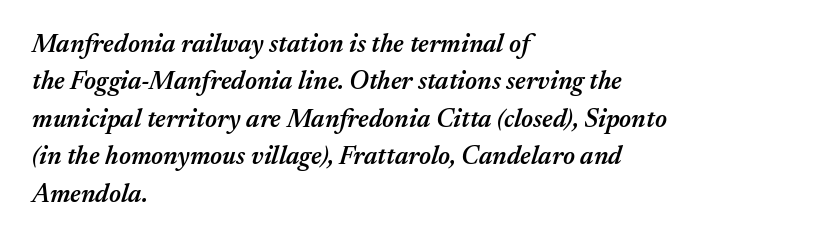
The image shows 26 px text type, italic (leaning right); set left-aligned, normal line spacing (1.44x), normal letter spacing, not underlined.
